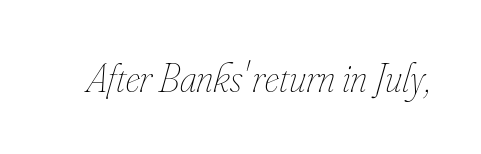
{"italic": "yes", "lean": "right", "slant_degrees": 16, "bold": "no", "weight": "thin", "width": "condensed", "stroke_contrast": "low", "x_height": "small", "monospaced": "no", "underline": "no", "letter_spacing": "normal", "letter_spacing_em": 0.0, "glyph_px": 41}
